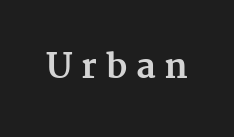
The image shows 34 px bold serif type, upright; set unusually wide letter spacing (+0.25 em), not underlined; medium stroke contrast and a medium x-height.
